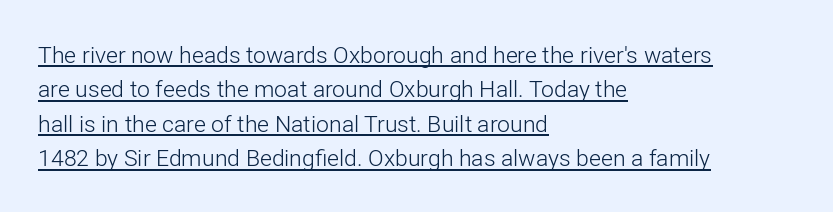
The lines are quadded left. The passage shown is not bold in any degree. Is there any slant? The stems are plumb. The face used here appears with an underline applied.
